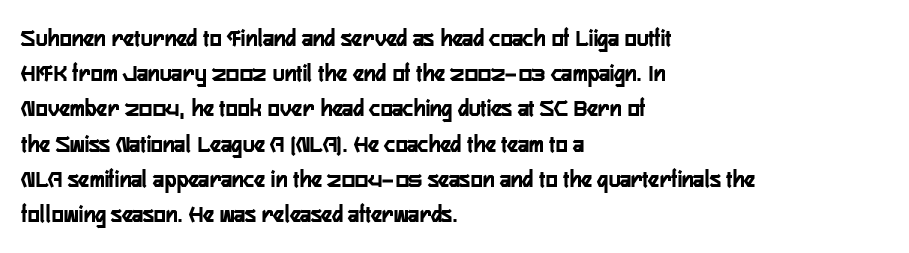
Q: Is the text bold? A: Yes.
Q: Is the text italic (slanted)? A: No, it is upright.
Q: Is the text underlined? A: No.
Q: How is the paragraph aligned? A: Left-aligned.
Q: Is the spacing between letters normal or unusually wide? A: Normal.
Q: Is the spacing between lines tight, normal or loose? A: Normal.
